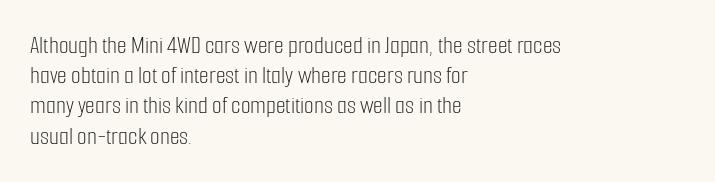
The image shows 25 px text type, upright; set left-aligned, line spacing 1.21x, normal letter spacing, not underlined.
